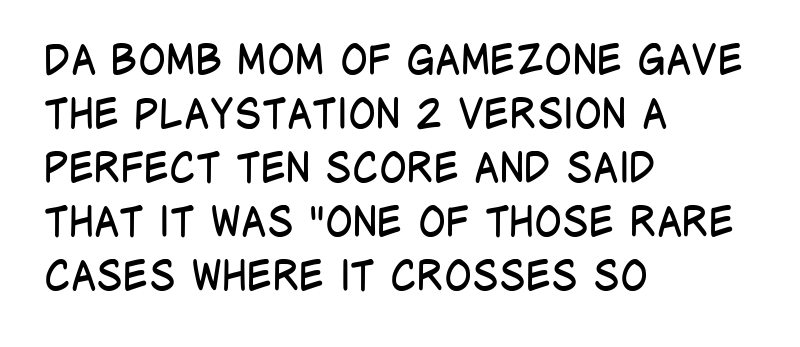
The image shows 41 px regular-weight, condensed sans-serif type, upright; set left-aligned, normal line spacing (1.32x), normal letter spacing, not underlined; low stroke contrast and a large x-height.
